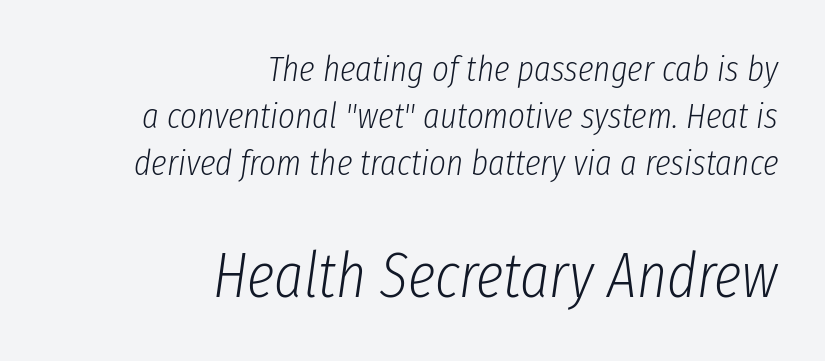
Q: Is the text bold? A: No.
Q: Is the text italic (slanted)? A: Yes, it leans right by about 8 degrees.
Q: Is the text underlined? A: No.
Q: How is the paragraph aligned? A: Right-aligned.
Q: Is the spacing between letters normal or unusually wide? A: Normal.
Q: Is the spacing between lines tight, normal or loose? A: Normal.
Q: Which block of text is set in a larger size, the first (top) or the second (bottom)? A: The second (bottom) one.
Q: Width (condensed, normal, or wide)? A: Condensed.
Q: Stroke contrast? A: Low.
Q: x-height? A: Medium.
Q: Monospaced? A: No.
